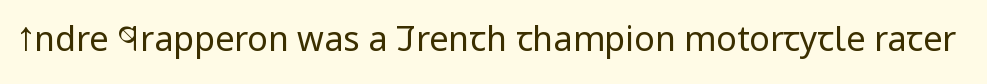
Do the characters align in a grid? No, the font is proportional. Glance below the letters and you will spot only blank space. What stands out about the letter spacing? Nothing — it is the standard amount. The typeface chosen for these lines omits serifs. Stroke mass is kept to a normal reading level or below.
